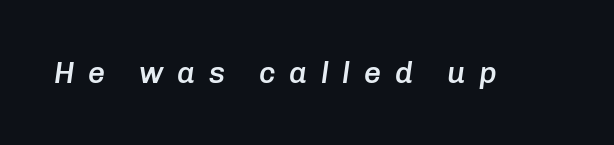
Firm but not heavy-handed strokes: this text is semibold. What stands out about the letter spacing? Its width — letters are far apart. The zone under the glyphs is completely vacant. Proportional: the letters do not fall into vertical columns.
